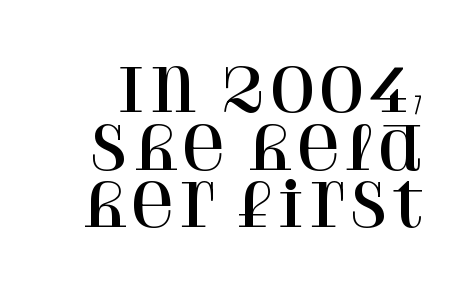
Q: Is the text italic (slanted)? A: No, it is upright.
Q: Is the typeface a serif or a sans-serif typeface? A: Serif.
Q: Is the text underlined? A: No.
Q: Is the spacing between letters normal or unusually wide? A: Normal.
Q: Is the spacing between lines tight, normal or loose? A: Tight.
Q: Width (condensed, normal, or wide)? A: Normal.
Q: Stroke contrast? A: High.
Q: x-height? A: Large.
Q: Monospaced? A: No.
